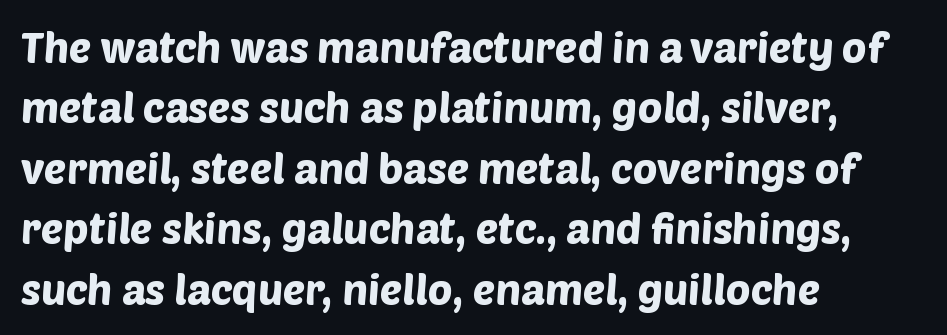
The space beneath each line is pristine and unruled. The letters advance in unequal steps, a hallmark of proportional type. Leading: standard. What stands out about the letter spacing? Nothing — it is the standard amount.
